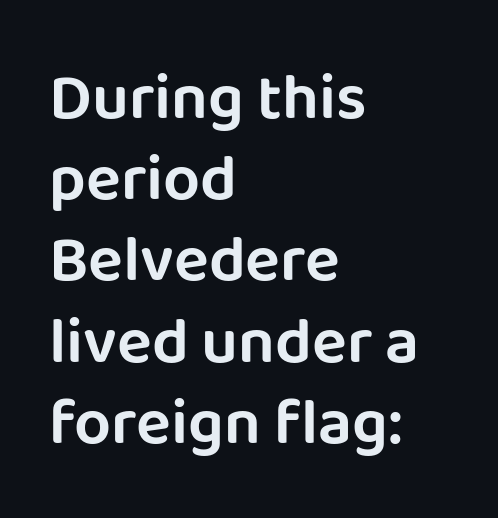
{"serif": "no", "italic": "no", "width": "normal", "stroke_contrast": "low", "x_height": "large", "monospaced": "no", "underline": "no", "align": "left", "line_spacing": "normal", "line_spacing_ratio": 1.25, "letter_spacing": "normal", "letter_spacing_em": 0.0, "glyph_px": 65}
